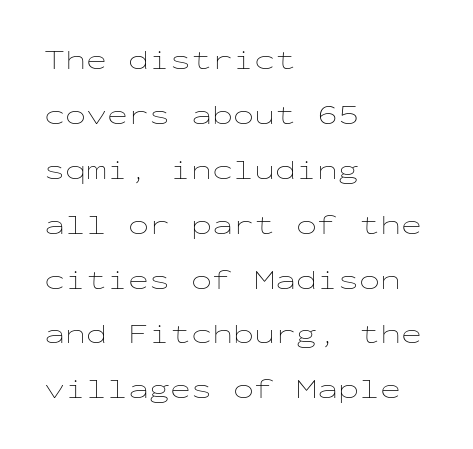
{"italic": "no", "bold": "no", "weight": "thin", "width": "wide", "stroke_contrast": "low", "x_height": "medium", "monospaced": "yes", "underline": "no", "align": "left", "line_spacing": "loose", "line_spacing_ratio": 1.96, "letter_spacing": "normal", "letter_spacing_em": 0.0, "glyph_px": 28}
